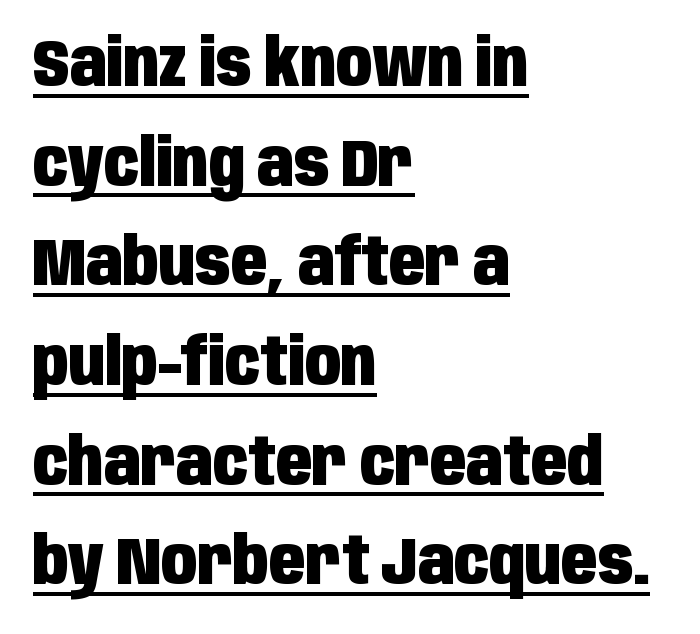
The image shows 66 px heavy, condensed sans-serif type, upright; set left-aligned, normal line spacing (1.51x), normal letter spacing, underlined; low stroke contrast and a large x-height.
